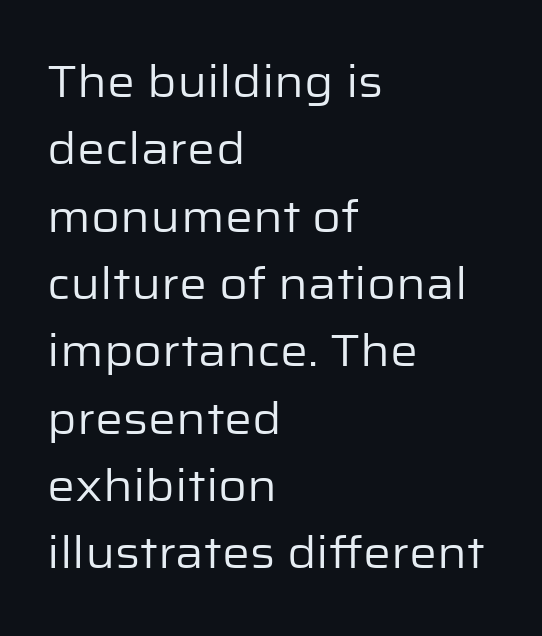
{"serif": "no", "italic": "no", "bold": "no", "weight": "regular", "width": "normal", "stroke_contrast": "low", "x_height": "medium", "monospaced": "no", "underline": "no", "align": "left", "line_spacing": "normal", "line_spacing_ratio": 1.53, "letter_spacing": "normal", "letter_spacing_em": 0.0, "glyph_px": 44}
